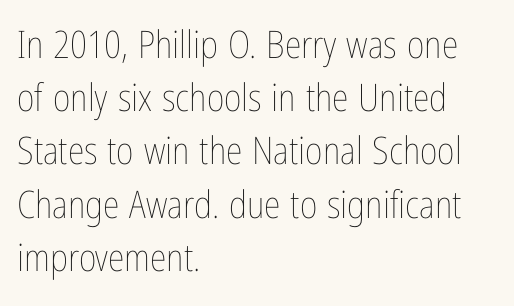
{"italic": "no", "bold": "no", "weight": "thin", "width": "condensed", "stroke_contrast": "low", "x_height": "medium", "monospaced": "no", "underline": "no", "align": "left", "line_spacing": "normal", "line_spacing_ratio": 1.4, "letter_spacing": "normal", "letter_spacing_em": 0.0, "glyph_px": 38}
